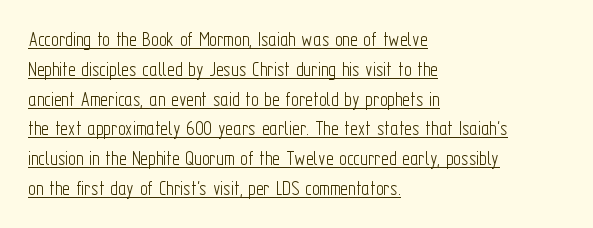
A rule runs beneath these lines of type. When letters stand straight like this, we call the style roman or upright. Tracking value appears to be zero — textbook default spacing. These lines sit exactly where default settings would place them. Nothing heavy about these letters — not bold at all. Compared with a centered layout, this one pins lines to the left instead.
